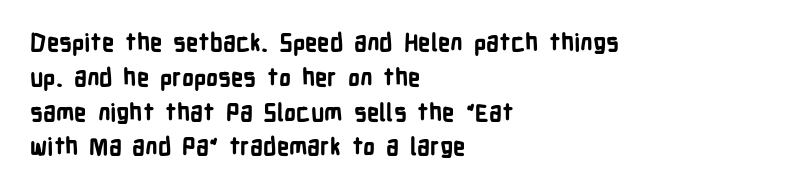
Nope, not italic — everything's standing straight. The passage shown has conventional tracking throughout. Bold? Absolutely — the strokes are thick and heavy. If you drew a ruler down the left edge, every line would touch it. The gap between lines stays unmarked. Horizontal bands of white between lines are of average thickness.
